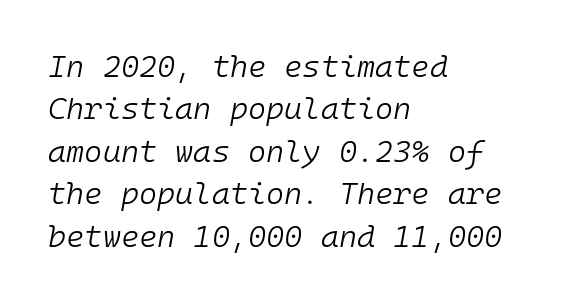
The image shows 31 px light type, italic (leaning right), monospaced; set left-aligned, normal line spacing (1.37x), normal letter spacing, not underlined; low stroke contrast and a medium x-height.
